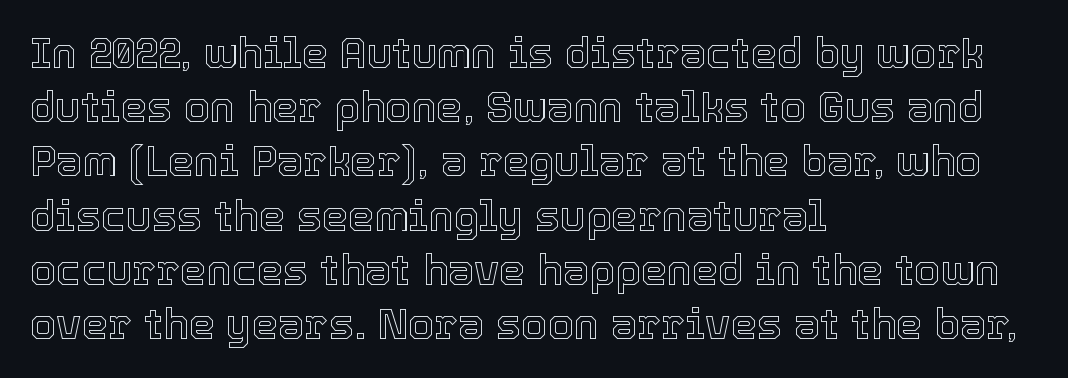
{"italic": "no", "width": "normal", "x_height": "medium", "monospaced": "no", "underline": "no", "align": "left", "line_spacing": "normal", "line_spacing_ratio": 1.29, "letter_spacing": "normal", "letter_spacing_em": 0.0, "glyph_px": 42}
